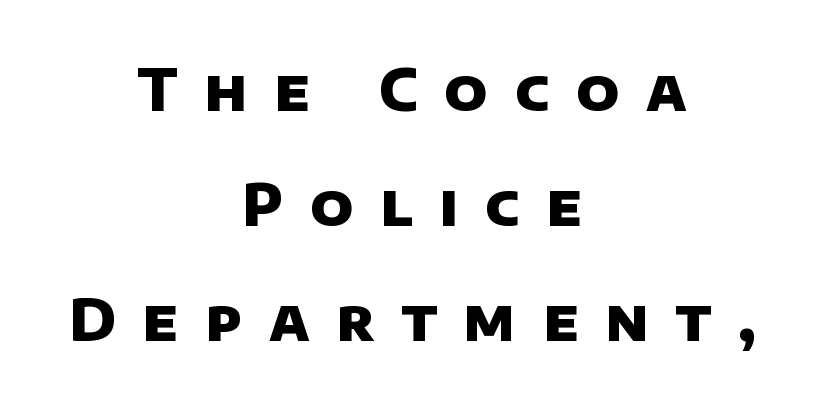
The image shows 57 px heavy sans-serif type; set centered, loose line spacing (2.02x), unusually wide letter spacing (+0.47 em), not underlined; low stroke contrast and a large x-height.
